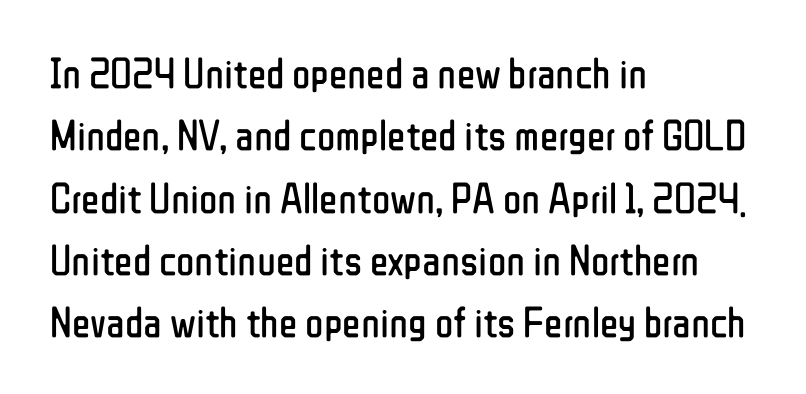
Q: Is the text bold? A: No.
Q: Is the text italic (slanted)? A: No, it is upright.
Q: Is the typeface a serif or a sans-serif typeface? A: Sans-serif.
Q: Is the text underlined? A: No.
Q: How is the paragraph aligned? A: Left-aligned.
Q: Is the spacing between letters normal or unusually wide? A: Normal.
Q: Is the spacing between lines tight, normal or loose? A: Normal.
Q: Width (condensed, normal, or wide)? A: Condensed.
Q: Stroke contrast? A: Low.
Q: x-height? A: Medium.
Q: Monospaced? A: No.
